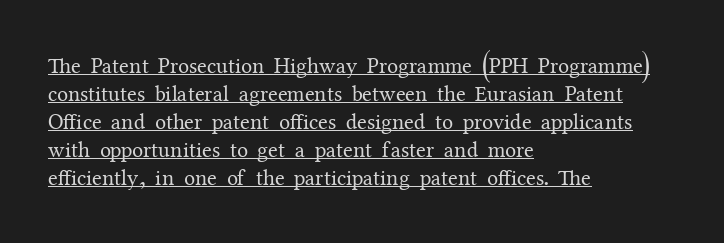
The image shows 22 px text type, upright; set left-aligned, normal line spacing (1.27x), normal letter spacing, underlined.
